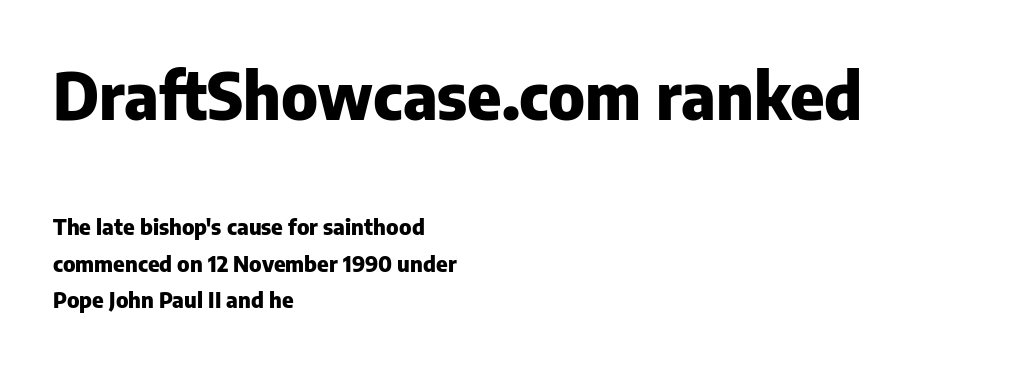
{"serif": "no", "italic": "no", "bold": "yes", "weight": "heavy", "width": "normal", "stroke_contrast": "low", "x_height": "medium", "monospaced": "no", "underline": "no", "align": "left", "line_spacing": "normal", "line_spacing_ratio": 1.65, "letter_spacing": "normal", "letter_spacing_em": 0.0, "larger_block": "first", "size_ratio": 2.95, "glyph_px": 65}
